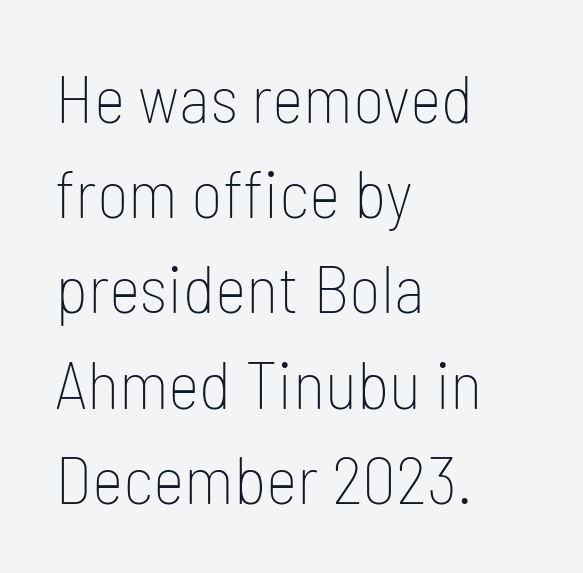
The font family rendered here belongs to the sans-serif group. On a weight scale, this lands at 450 or below. One-word summary of the alignment: left. No extra tracking has been applied to these lines. The passage shown is typed in a proportional face where columns would drift. The space beneath each line is pristine and unruled.
